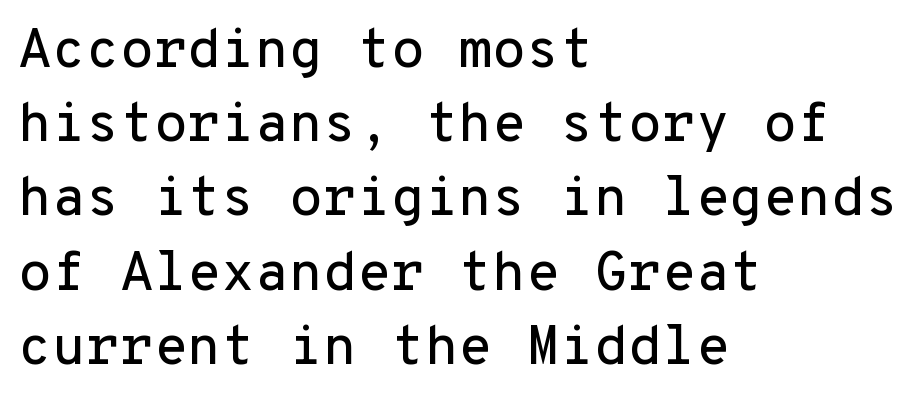
The image shows 55 px sans-serif type, upright, monospaced; set left-aligned, normal line spacing (1.35x), normal letter spacing, not underlined; low stroke contrast and a medium x-height.
